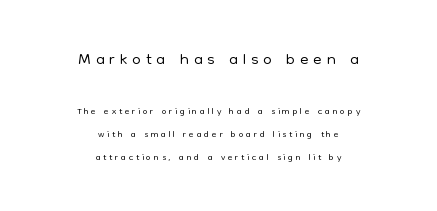
{"italic": "no", "bold": "no", "underline": "no", "align": "center", "line_spacing": "normal", "line_spacing_ratio": 1.62, "larger_block": "first", "size_ratio": 1.79, "glyph_px": 25}
